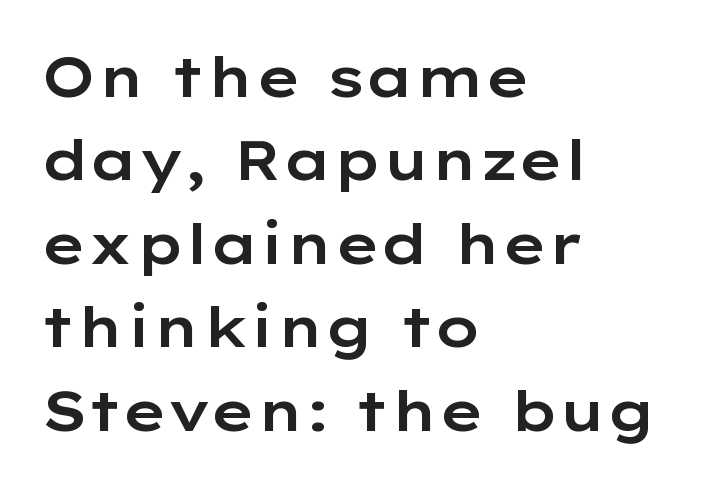
{"serif": "no", "italic": "no", "width": "wide", "stroke_contrast": "low", "x_height": "medium", "monospaced": "no", "underline": "no", "align": "left", "line_spacing": "normal", "line_spacing_ratio": 1.49, "letter_spacing": "normal", "letter_spacing_em": 0.0, "glyph_px": 56}
